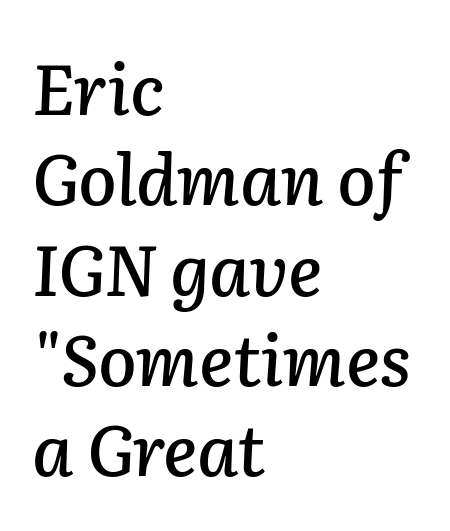
The image shows 70 px text type, italic (leaning right); set left-aligned, normal line spacing (1.29x), normal letter spacing, not underlined; low stroke contrast and a medium x-height.
